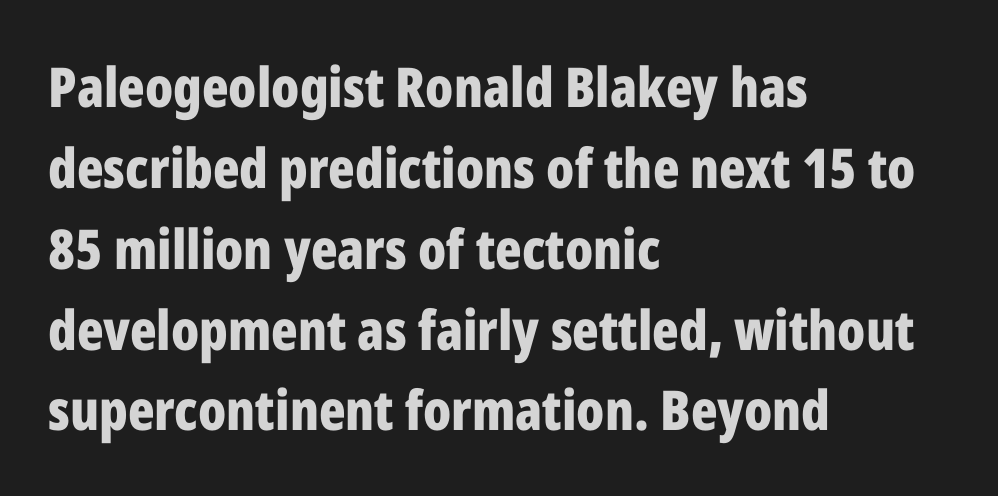
{"serif": "no", "italic": "no", "bold": "yes", "weight": "bold", "width": "condensed", "stroke_contrast": "low", "x_height": "medium", "monospaced": "no", "underline": "no", "align": "left", "line_spacing": "normal", "line_spacing_ratio": 1.47, "letter_spacing": "normal", "letter_spacing_em": 0.0, "glyph_px": 55}
